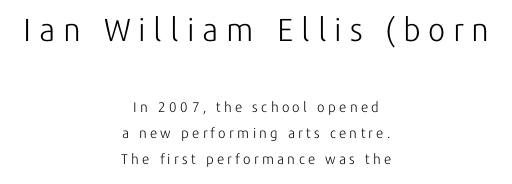
You could only call the tracking loose — the letters float apart. Reading top to bottom, the characters get smaller at the block break. The letterforms sit at book weight or below. Layout note: lines centered. These lines are rendered in a variable-pitch font.
